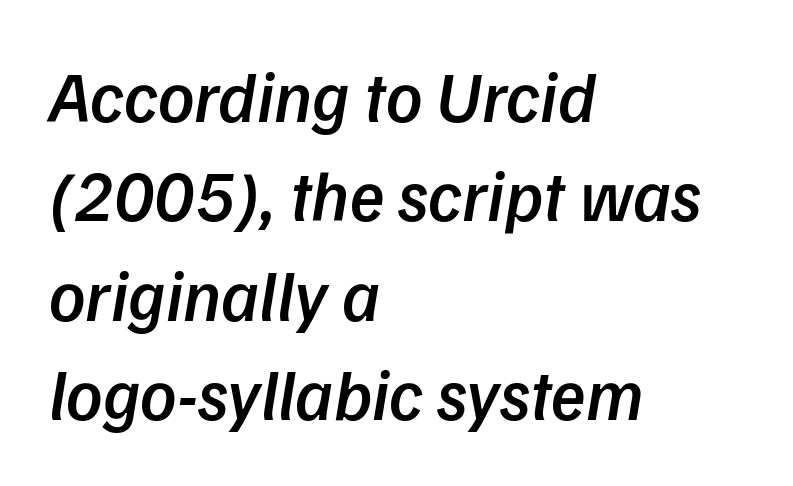
A student would call this left alignment; a typographer would say flush left, rag right. Evenly set lines give the paragraph a standard silhouette. Does extra space separate the letters? No, they use regular spacing. The type family on display is of the sans-serif kind. Think of a printed novel: that variable character pitch is what you see here. A fair bit of extra ink — the face is semibold, not bold.
